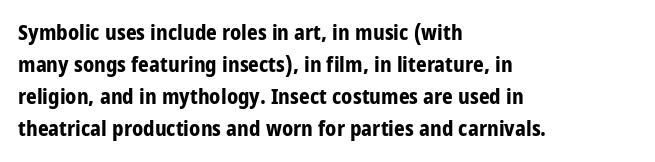
The type sits square on the baseline with zero lean. Summary of weight: heavy, a full bold. Interline gaps are of average width in this sample. The type is set solid horizontally, with unmodified tracking. Underline: absent.
